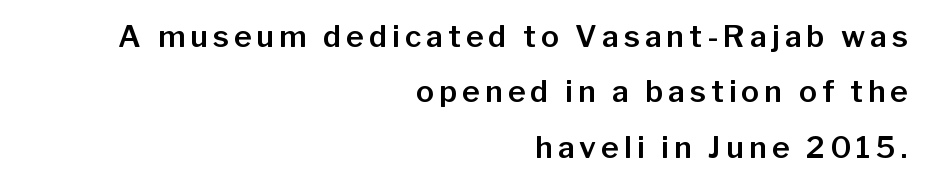
Q: Is the text italic (slanted)? A: No, it is upright.
Q: Is the typeface a serif or a sans-serif typeface? A: Sans-serif.
Q: Is the text underlined? A: No.
Q: How is the paragraph aligned? A: Right-aligned.
Q: Width (condensed, normal, or wide)? A: Normal.
Q: Stroke contrast? A: Low.
Q: x-height? A: Medium.
Q: Monospaced? A: No.
